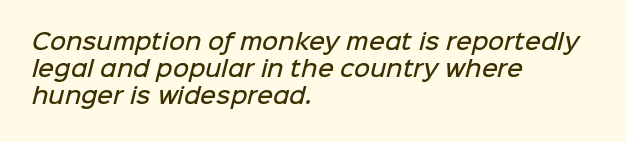
{"bold": "semi", "underline": "no", "align": "left", "line_spacing_ratio": 1.23, "letter_spacing": "normal", "letter_spacing_em": 0.0, "glyph_px": 22}
